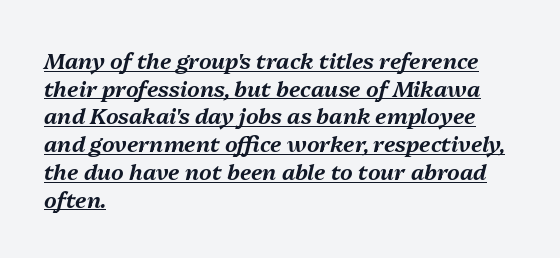
{"italic": "yes", "lean": "right", "slant_degrees": 13, "underline": "yes", "align": "left", "line_spacing": "normal", "line_spacing_ratio": 1.26, "letter_spacing": "normal", "letter_spacing_em": 0.0, "glyph_px": 22}
